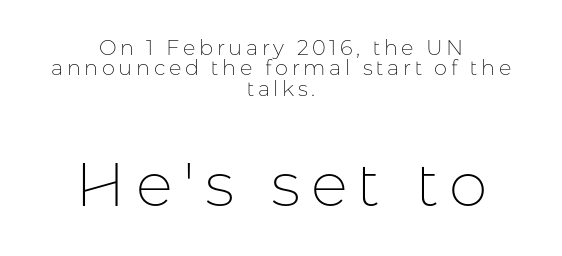
Q: Is the text bold? A: No.
Q: Is the text italic (slanted)? A: No, it is upright.
Q: Is the typeface a serif or a sans-serif typeface? A: Sans-serif.
Q: Is the text underlined? A: No.
Q: How is the paragraph aligned? A: Centered.
Q: Is the spacing between lines tight, normal or loose? A: Tight.
Q: Which block of text is set in a larger size, the first (top) or the second (bottom)? A: The second (bottom) one.
Q: Width (condensed, normal, or wide)? A: Normal.
Q: Stroke contrast? A: Low.
Q: x-height? A: Medium.
Q: Monospaced? A: No.
